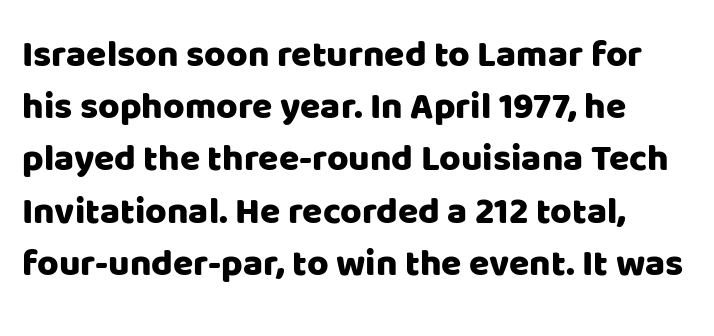
A clean baseline with only descenders dipping below it. This sample uses an upright cut, with every glyph sitting square on the baseline. The passage shown is typed in a proportional face where columns would drift. Normally led — the rows are evenly, conventionally spaced. Caption: standard tracking, unaltered. Regarding serifs, this sample does without them.
